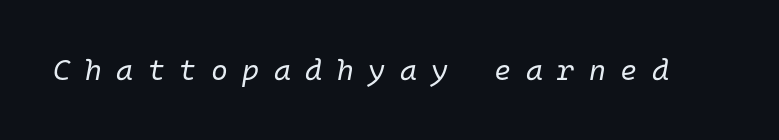
The image shows 29 px regular-weight type, italic (leaning right), monospaced; set unusually wide letter spacing (+0.5 em), not underlined; low stroke contrast and a medium x-height.
